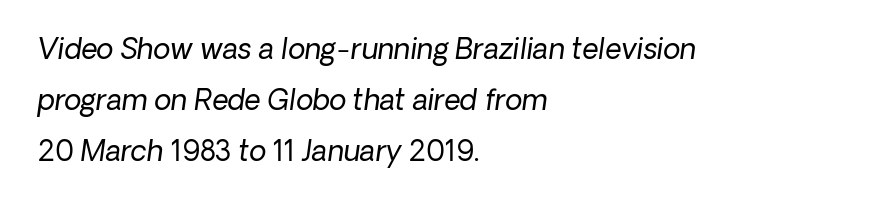
Q: Is the text bold? A: No.
Q: Is the typeface a serif or a sans-serif typeface? A: Sans-serif.
Q: Is the text underlined? A: No.
Q: How is the paragraph aligned? A: Left-aligned.
Q: Is the spacing between letters normal or unusually wide? A: Normal.
Q: Width (condensed, normal, or wide)? A: Normal.
Q: Stroke contrast? A: Low.
Q: x-height? A: Medium.
Q: Monospaced? A: No.
